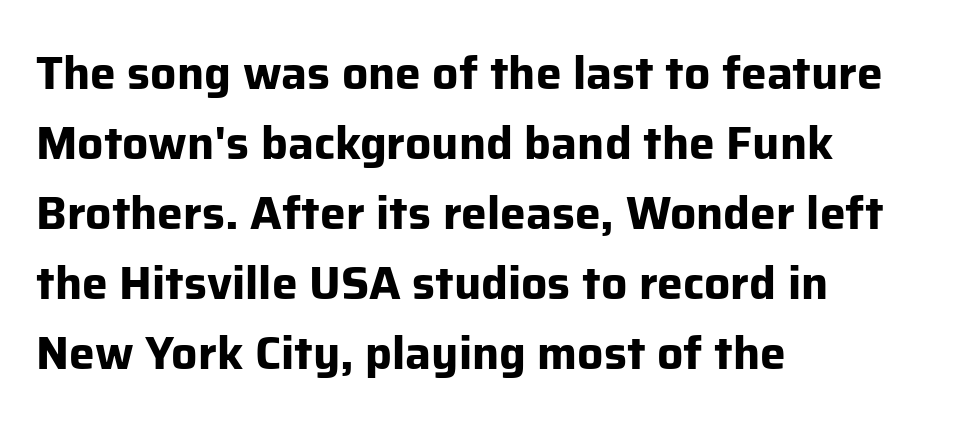
Words appear dense and cohesive because spacing is normal. Plain, unruled lines of type. Alignment: flush left. Heft: maximum for text — a bold. The block of text has a typical density, with ordinary space between rows. Think of a printed novel: that variable character pitch is what you see here.
